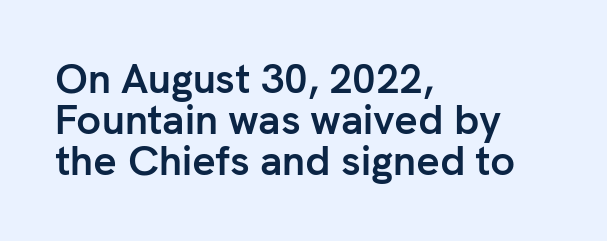
Q: Is the text bold? A: Yes.
Q: Is the text italic (slanted)? A: No, it is upright.
Q: Is the typeface a serif or a sans-serif typeface? A: Sans-serif.
Q: Is the text underlined? A: No.
Q: How is the paragraph aligned? A: Left-aligned.
Q: Is the spacing between letters normal or unusually wide? A: Normal.
Q: Is the spacing between lines tight, normal or loose? A: Tight.
Q: Width (condensed, normal, or wide)? A: Normal.
Q: Stroke contrast? A: Low.
Q: x-height? A: Medium.
Q: Monospaced? A: No.
